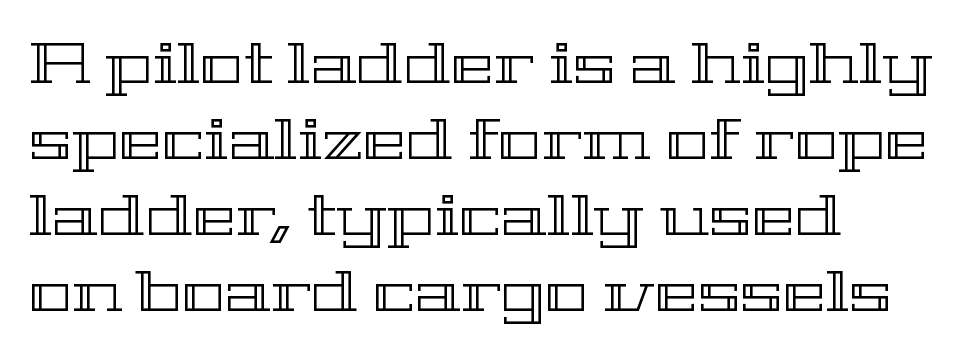
The image shows 58 px wide type, upright; set left-aligned, normal line spacing (1.31x), normal letter spacing, not underlined; a medium x-height.
